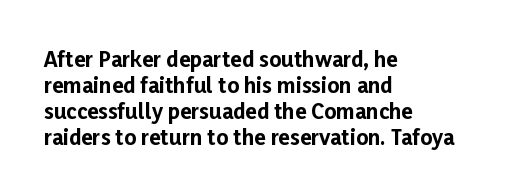
{"italic": "no", "bold": "yes", "underline": "no", "align": "left", "line_spacing_ratio": 1.24, "letter_spacing": "normal", "letter_spacing_em": 0.0, "glyph_px": 21}
